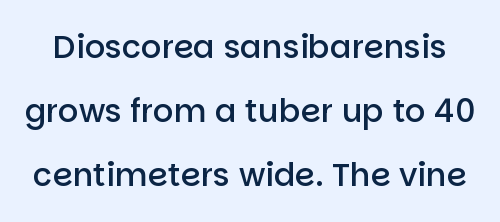
The baseline area is clear. Observe the ordinary spacing: letters are neighbours, not strangers. Baseline-to-baseline distance is far greater than the letter height. The letters stand upright; this is a roman face.
